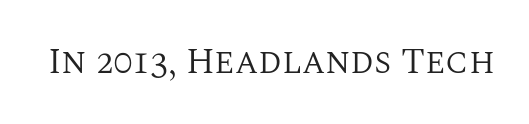
{"serif": "yes", "italic": "no", "bold": "no", "weight": "regular", "width": "normal", "stroke_contrast": "medium", "x_height": "large", "monospaced": "no", "underline": "no", "letter_spacing": "normal", "letter_spacing_em": 0.0, "glyph_px": 36}
